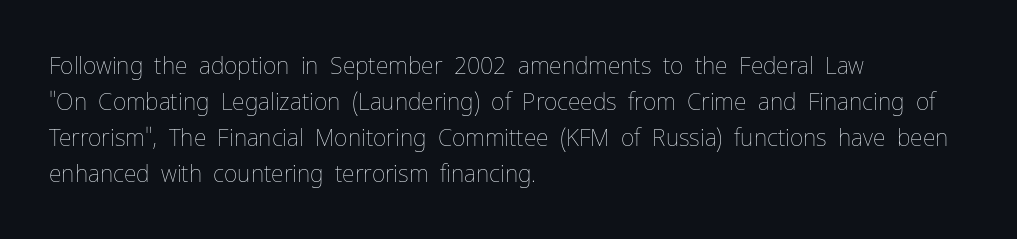
Q: Is the text bold? A: No.
Q: Is the text italic (slanted)? A: No, it is upright.
Q: Is the text underlined? A: No.
Q: How is the paragraph aligned? A: Left-aligned.
Q: Is the spacing between letters normal or unusually wide? A: Normal.
Q: Is the spacing between lines tight, normal or loose? A: Normal.
